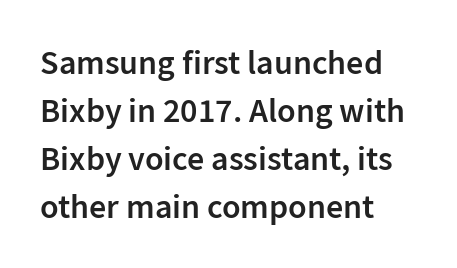
Q: Is the text bold? A: Semi-bold.
Q: Is the text italic (slanted)? A: No, it is upright.
Q: Is the typeface a serif or a sans-serif typeface? A: Sans-serif.
Q: Is the text underlined? A: No.
Q: How is the paragraph aligned? A: Left-aligned.
Q: Is the spacing between letters normal or unusually wide? A: Normal.
Q: Is the spacing between lines tight, normal or loose? A: Normal.
Q: Width (condensed, normal, or wide)? A: Normal.
Q: Stroke contrast? A: Low.
Q: x-height? A: Medium.
Q: Monospaced? A: No.
